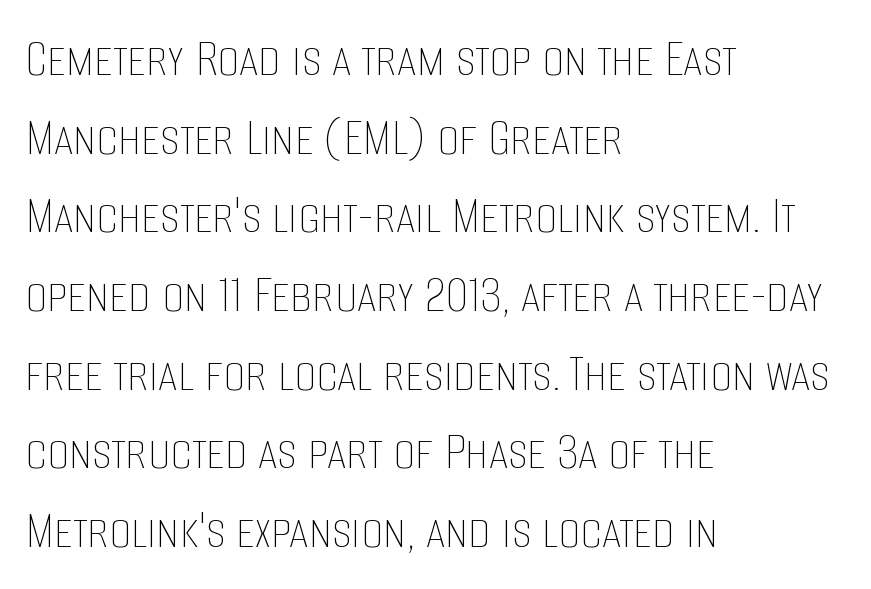
The image shows 55 px thin, condensed type, upright; set left-aligned, normal line spacing (1.43x), normal letter spacing, not underlined; low stroke contrast and a large x-height.
